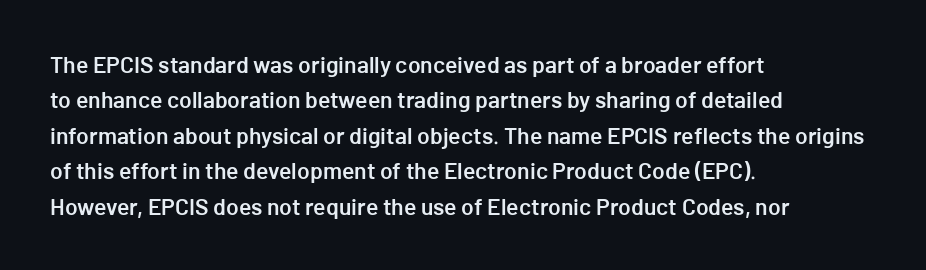
The image shows 23 px text type, upright; set left-aligned, normal line spacing (1.54x), normal letter spacing, not underlined.
